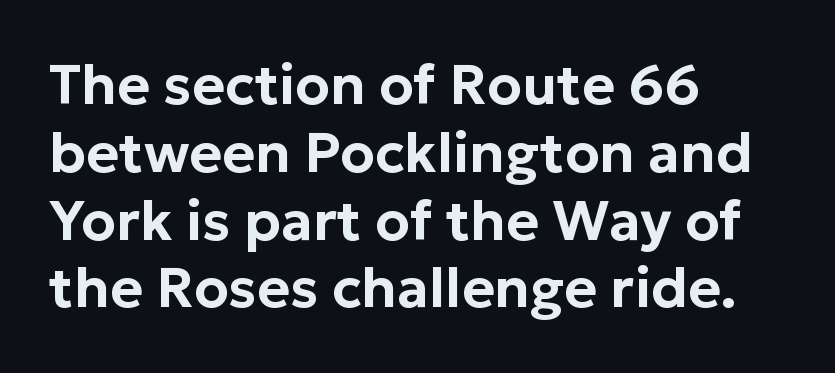
{"serif": "no", "italic": "no", "width": "normal", "stroke_contrast": "low", "x_height": "medium", "monospaced": "no", "underline": "no", "align": "left", "line_spacing_ratio": 1.21, "letter_spacing": "normal", "letter_spacing_em": 0.0, "glyph_px": 56}
